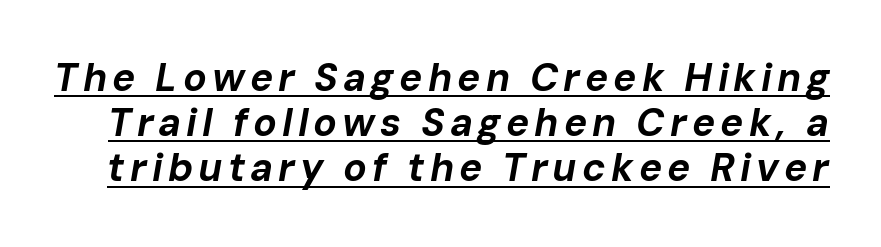
Q: Is the text bold? A: Yes.
Q: Is the text italic (slanted)? A: Yes, it leans right by about 10 degrees.
Q: Is the text underlined? A: Yes.
Q: Width (condensed, normal, or wide)? A: Normal.
Q: Stroke contrast? A: Low.
Q: x-height? A: Medium.
Q: Monospaced? A: No.
